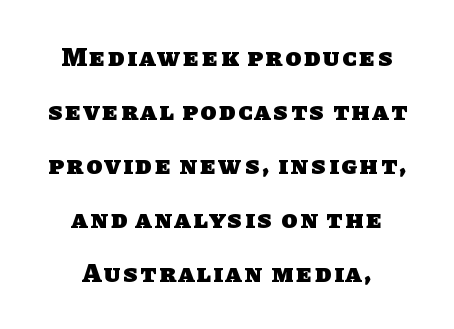
The image shows 26 px bold type; set centered, loose line spacing (2.08x), not underlined.
